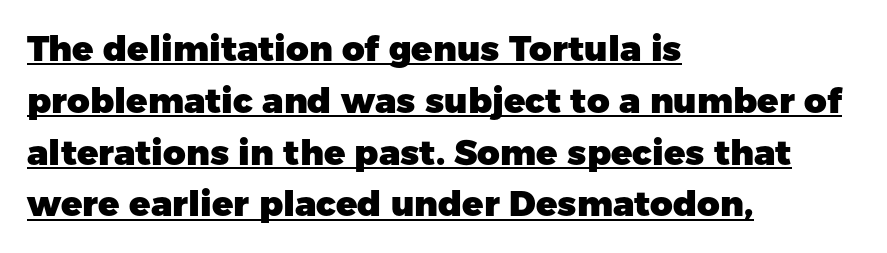
{"serif": "no", "italic": "no", "bold": "yes", "weight": "heavy", "width": "normal", "stroke_contrast": "low", "x_height": "medium", "monospaced": "no", "underline": "yes", "align": "left", "line_spacing": "normal", "line_spacing_ratio": 1.48, "letter_spacing": "normal", "letter_spacing_em": 0.0, "glyph_px": 35}
